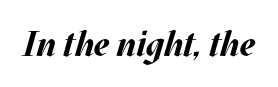
The image shows 35 px bold type, italic (leaning right); set normal letter spacing, not underlined; medium stroke contrast and a large x-height.
